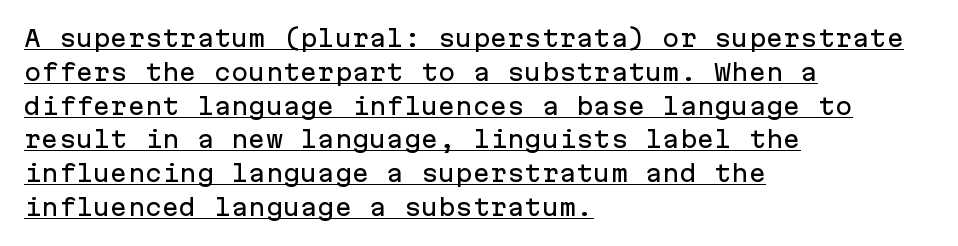
The image shows 23 px text type, upright; set left-aligned, normal line spacing (1.47x), normal letter spacing, underlined.
